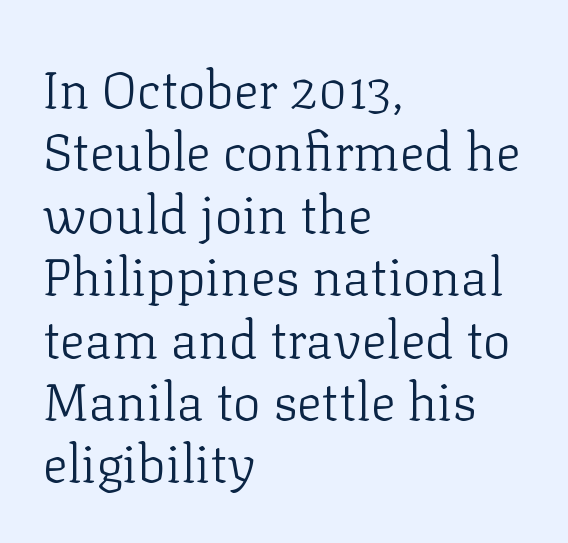
{"serif": "yes", "italic": "no", "bold": "no", "weight": "light", "width": "normal", "stroke_contrast": "low", "x_height": "medium", "monospaced": "no", "underline": "no", "align": "left", "line_spacing_ratio": 1.2, "letter_spacing": "normal", "letter_spacing_em": 0.0, "glyph_px": 52}
